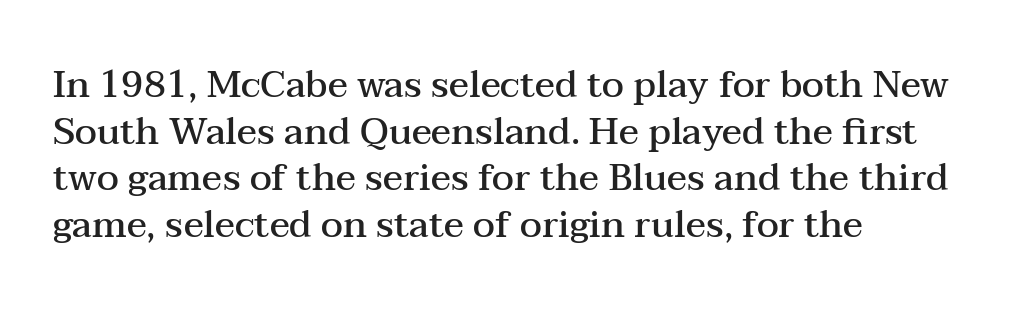
The image shows 37 px semibold, wide serif type, upright; set left-aligned, normal line spacing (1.26x), normal letter spacing, not underlined; medium stroke contrast and a medium x-height.
